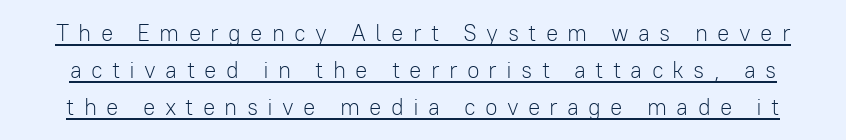
{"italic": "no", "bold": "no", "underline": "yes", "line_spacing": "normal", "line_spacing_ratio": 1.6, "letter_spacing": "wide", "letter_spacing_em": 0.4, "glyph_px": 23}
